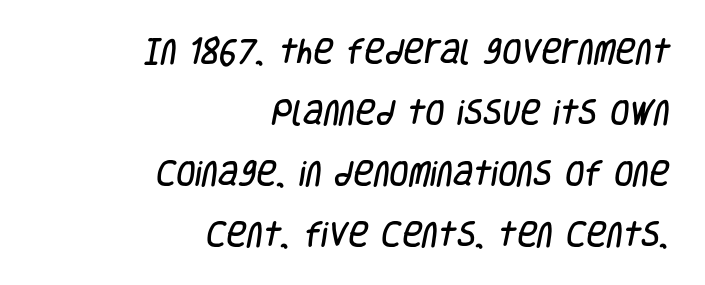
Q: Is the typeface a serif or a sans-serif typeface? A: Sans-serif.
Q: Is the text underlined? A: No.
Q: How is the paragraph aligned? A: Right-aligned.
Q: Is the spacing between letters normal or unusually wide? A: Normal.
Q: Is the spacing between lines tight, normal or loose? A: Loose.
Q: Width (condensed, normal, or wide)? A: Condensed.
Q: Stroke contrast? A: Low.
Q: x-height? A: Large.
Q: Monospaced? A: No.
